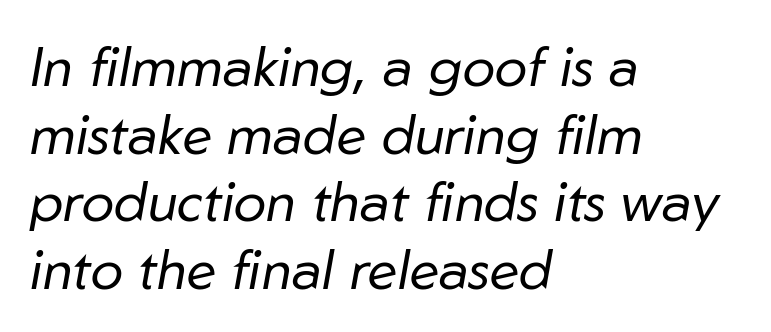
{"italic": "yes", "lean": "right", "slant_degrees": 10, "bold": "no", "weight": "regular", "width": "normal", "stroke_contrast": "low", "x_height": "medium", "monospaced": "no", "underline": "no", "align": "left", "line_spacing_ratio": 1.23, "letter_spacing": "normal", "letter_spacing_em": 0.0, "glyph_px": 55}
